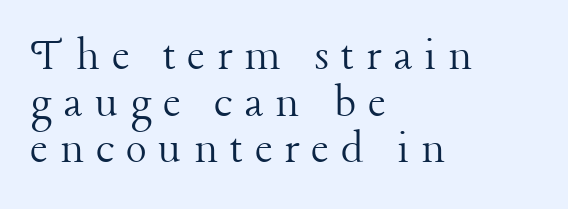
Vertical strokes here are truly vertical. The area under the type is left untouched. Honestly, the rows look squashed on top of each other. Proportional: the letters do not fall into vertical columns. Note: serifs present on the glyphs. Tracking value appears strongly positive — letters spread wide.
